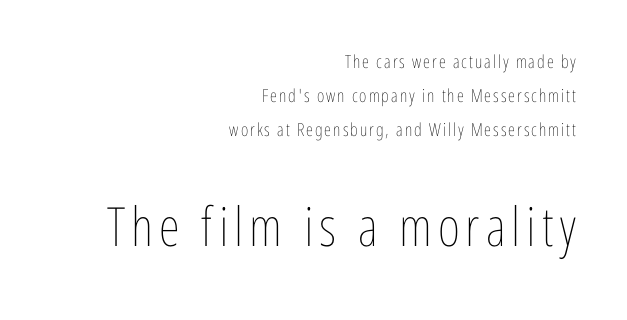
It's the straight-up-and-down kind of type. Does the leading feel generous? Absolutely, it's lavish. Line endings align vertically; line beginnings do not. The font is comparable to plain body text, perhaps lighter. The rendering enlarges the type as you move from the upper chunk to the lower.
